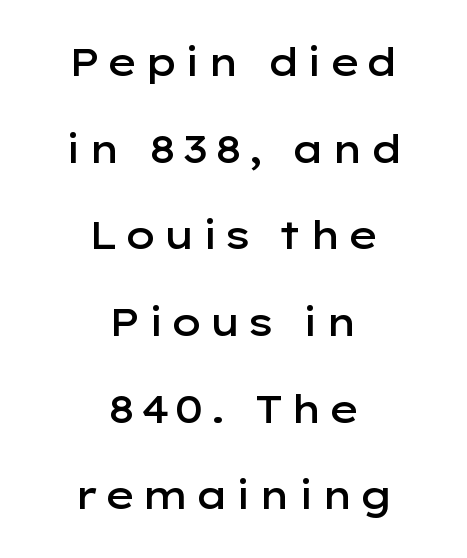
The string is rendered with underlining switched off. Here the designer chose a conventional face with non-uniform glyph widths. Semibold letterforms, between regular and bold. In terms of letterform style, serifs are entirely absent. Honestly, the rows look like they've been pulled way apart. Every row of glyphs is offset so its center matches the block's center.
